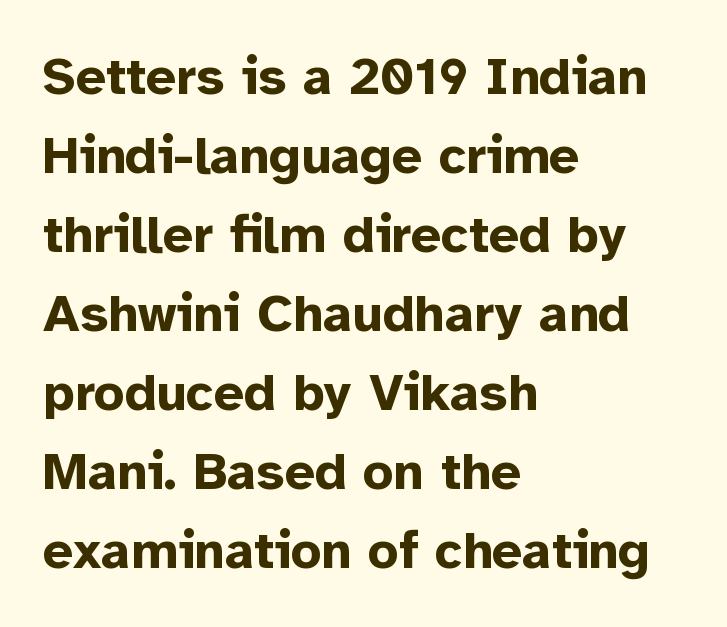
Q: Is the text bold? A: Yes.
Q: Is the text italic (slanted)? A: No, it is upright.
Q: Is the typeface a serif or a sans-serif typeface? A: Sans-serif.
Q: Is the text underlined? A: No.
Q: How is the paragraph aligned? A: Left-aligned.
Q: Is the spacing between letters normal or unusually wide? A: Normal.
Q: Is the spacing between lines tight, normal or loose? A: Normal.
Q: Width (condensed, normal, or wide)? A: Normal.
Q: Stroke contrast? A: Low.
Q: x-height? A: Medium.
Q: Monospaced? A: No.
